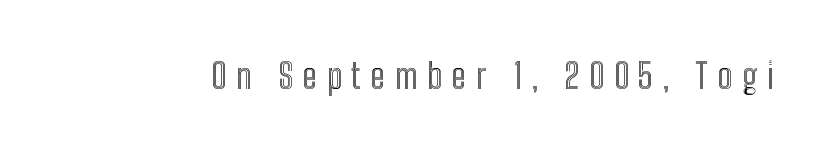
Tracking value appears strongly positive — letters spread wide. Underlining? Definitely not there. Designer's note — italics off, roman on. Character widths vary here, with narrow letters taking less room than wide ones.
